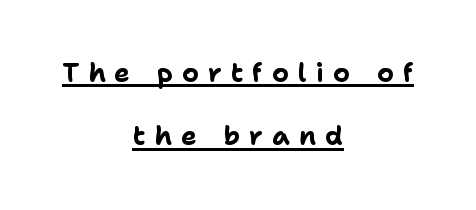
{"italic": "no", "bold": "yes", "underline": "yes", "align": "center", "line_spacing": "loose", "line_spacing_ratio": 2.44, "letter_spacing": "wide", "letter_spacing_em": 0.35, "glyph_px": 26}
